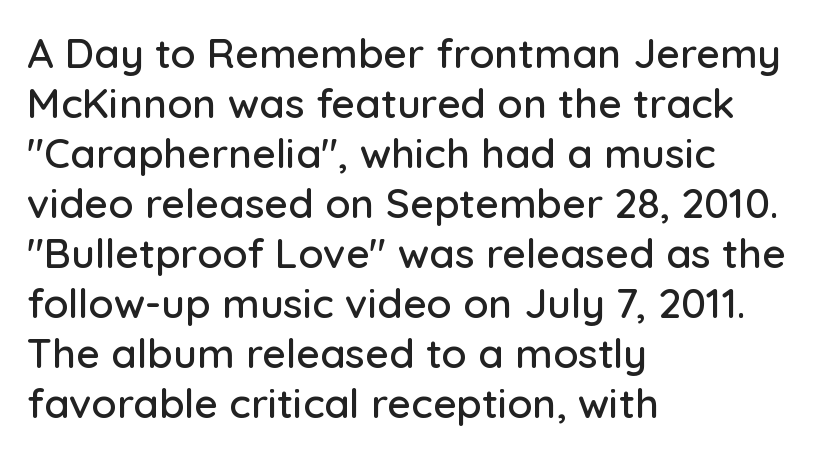
{"serif": "no", "italic": "no", "width": "normal", "stroke_contrast": "low", "x_height": "medium", "monospaced": "no", "underline": "no", "align": "left", "line_spacing_ratio": 1.22, "letter_spacing": "normal", "letter_spacing_em": 0.0, "glyph_px": 41}
